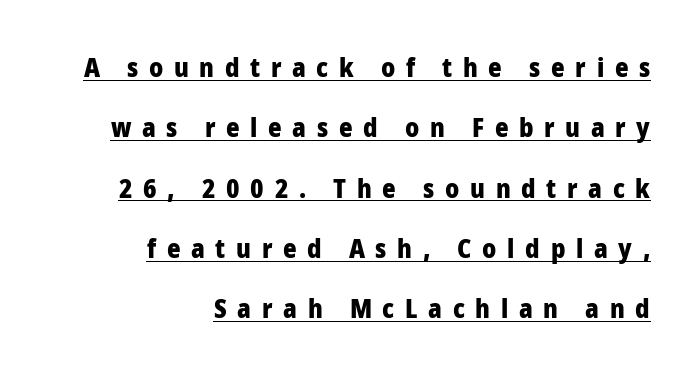
Q: Is the text bold? A: Yes.
Q: Is the text italic (slanted)? A: No, it is upright.
Q: Is the text underlined? A: Yes.
Q: How is the paragraph aligned? A: Right-aligned.
Q: Is the spacing between letters normal or unusually wide? A: Unusually wide.
Q: Is the spacing between lines tight, normal or loose? A: Loose.
